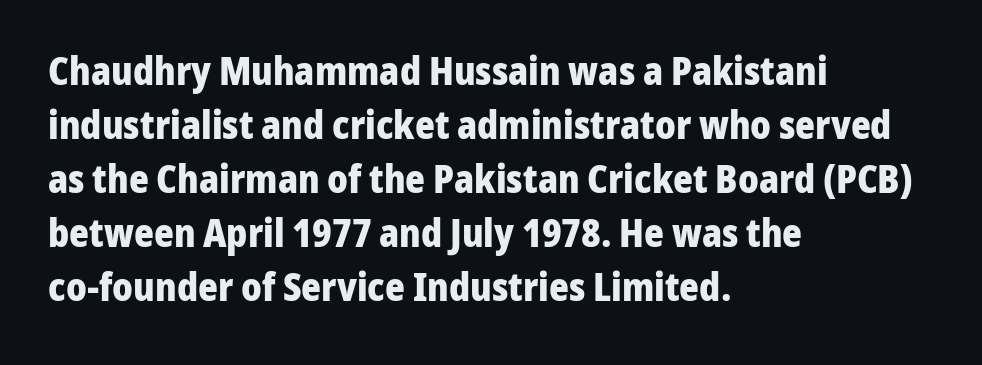
Q: Is the text bold? A: Yes.
Q: Is the text italic (slanted)? A: No, it is upright.
Q: Is the typeface a serif or a sans-serif typeface? A: Sans-serif.
Q: Is the text underlined? A: No.
Q: How is the paragraph aligned? A: Left-aligned.
Q: Is the spacing between letters normal or unusually wide? A: Normal.
Q: Is the spacing between lines tight, normal or loose? A: Normal.
Q: Width (condensed, normal, or wide)? A: Normal.
Q: Stroke contrast? A: Low.
Q: x-height? A: Medium.
Q: Monospaced? A: No.
